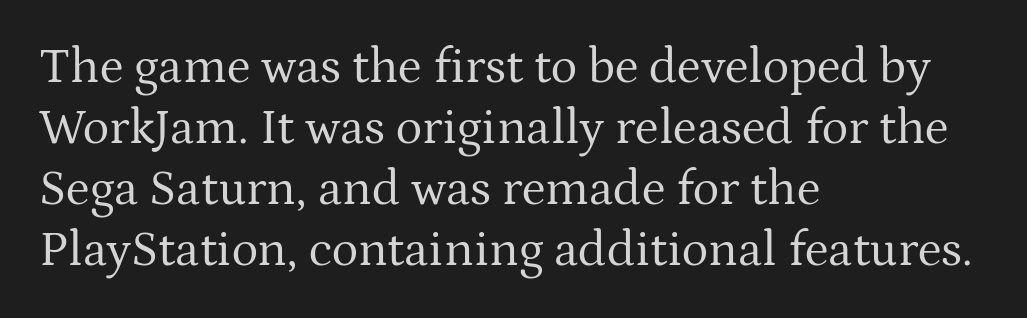
The image shows 50 px regular-weight serif type, upright; set left-aligned, line spacing 1.22x, normal letter spacing, not underlined; medium stroke contrast and a medium x-height.
